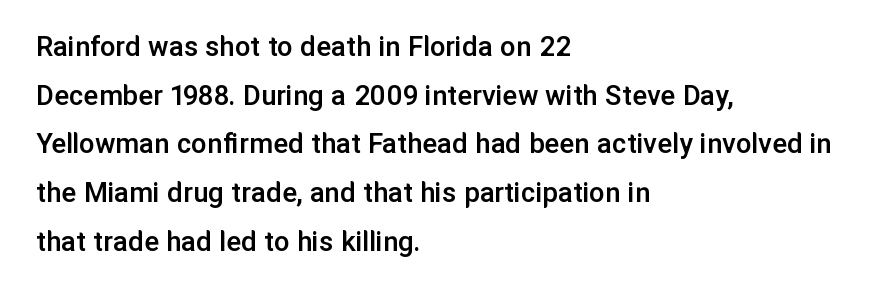
Students, this is semibold: more ink than regular, less than bold. When letters stand straight like this, we call the style roman or upright. The face used here is proportionally spaced, like ordinary book or web type. Nobody touched the tracking dial on this one. Typographically, this falls in the sans-serif category.
